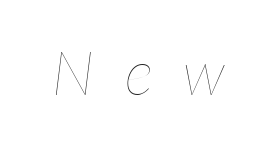
There is plenty of visible air inserted between adjacent glyphs. You could not count columns in this text — the font is proportionally spaced. Underline: absent. These glyphs show unthickened strokes, regular width or finer. You can tell it's italic because the verticals aren't actually vertical.
